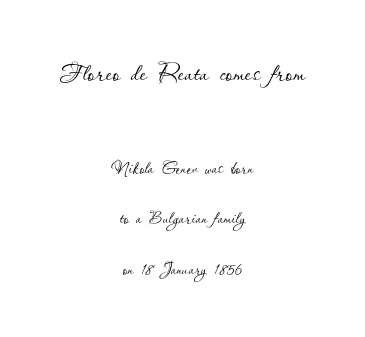
The image shows 34 px thin type; set centered, loose line spacing (2.18x), normal letter spacing, not underlined; the first (top) block is 1.48x larger; low stroke contrast and a small x-height.
